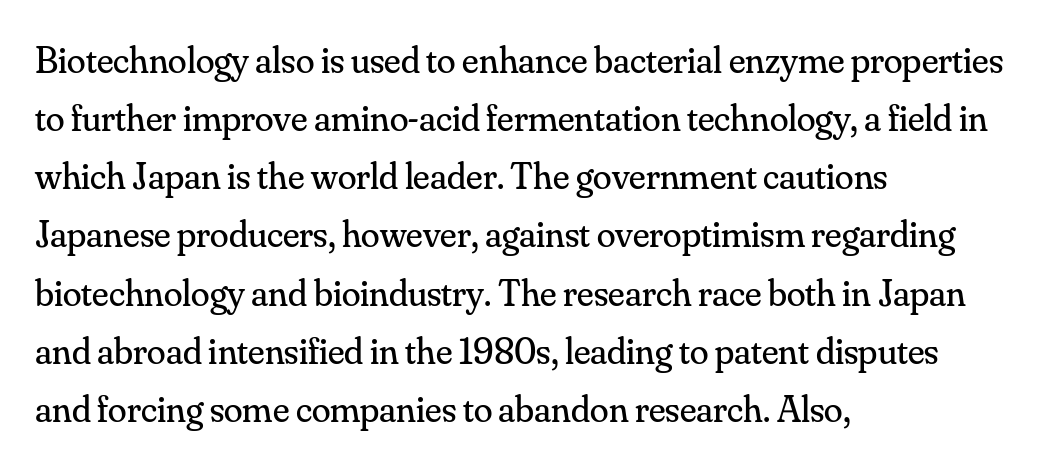
Q: Is the text bold? A: No.
Q: Is the text italic (slanted)? A: No, it is upright.
Q: Is the typeface a serif or a sans-serif typeface? A: Serif.
Q: Is the text underlined? A: No.
Q: How is the paragraph aligned? A: Left-aligned.
Q: Is the spacing between letters normal or unusually wide? A: Normal.
Q: Is the spacing between lines tight, normal or loose? A: Normal.
Q: Width (condensed, normal, or wide)? A: Normal.
Q: Stroke contrast? A: Medium.
Q: x-height? A: Small.
Q: Monospaced? A: No.
